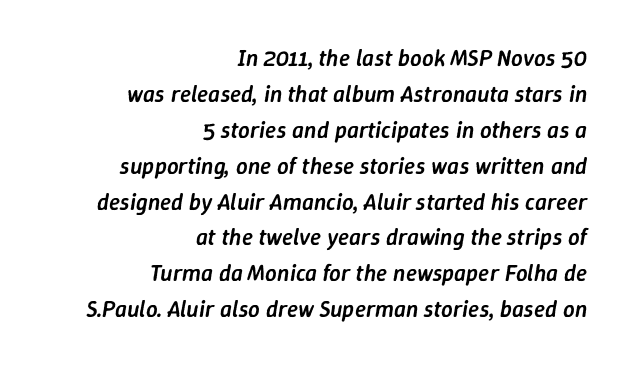
The image shows 23 px text type, italic (leaning right); set right-aligned, normal line spacing (1.56x), normal letter spacing, not underlined.
